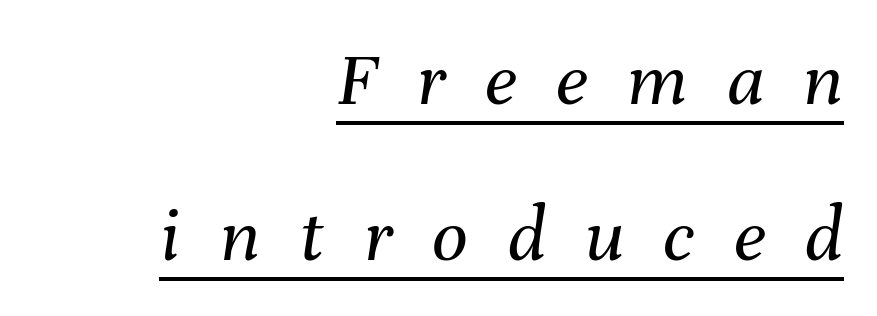
Q: Is the text bold? A: No.
Q: Is the text italic (slanted)? A: Yes, it leans right by about 8 degrees.
Q: Is the text underlined? A: Yes.
Q: How is the paragraph aligned? A: Right-aligned.
Q: Is the spacing between letters normal or unusually wide? A: Unusually wide.
Q: Is the spacing between lines tight, normal or loose? A: Loose.
Q: Width (condensed, normal, or wide)? A: Normal.
Q: Stroke contrast? A: Medium.
Q: x-height? A: Medium.
Q: Monospaced? A: No.
